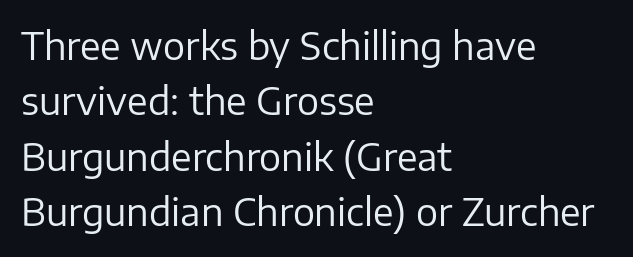
{"serif": "no", "italic": "no", "bold": "no", "weight": "regular", "width": "normal", "stroke_contrast": "low", "x_height": "medium", "monospaced": "no", "underline": "no", "align": "left", "line_spacing": "normal", "line_spacing_ratio": 1.5, "letter_spacing": "normal", "letter_spacing_em": 0.0, "glyph_px": 37}
